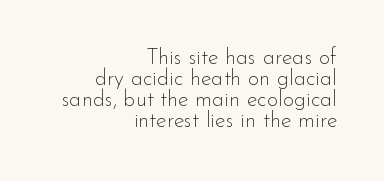
The cut favours lightness, reaching ordinary text weight at its darkest. The zone under the glyphs is completely vacant. Style check: upright. These lines stack with their right ends in a neat column. You could call the tracking neutral — neither tight nor loose. If you measured baseline to baseline, you'd find a short distance.
